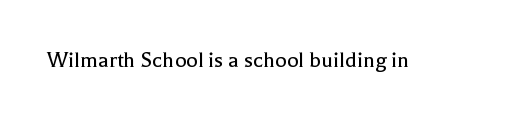
{"italic": "no", "bold": "no", "underline": "no", "letter_spacing": "normal", "letter_spacing_em": 0.0, "glyph_px": 24}
